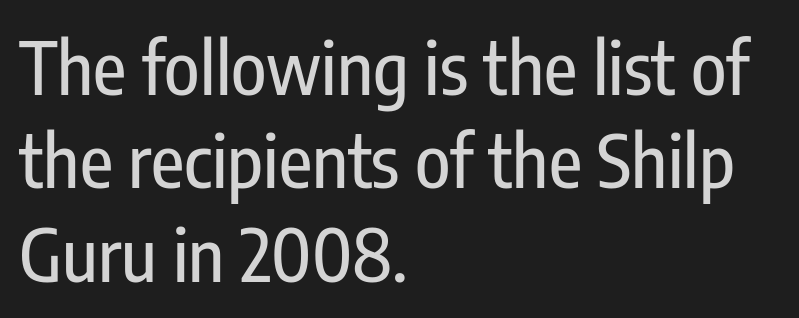
Q: Is the text italic (slanted)? A: No, it is upright.
Q: Is the typeface a serif or a sans-serif typeface? A: Sans-serif.
Q: Is the text underlined? A: No.
Q: How is the paragraph aligned? A: Left-aligned.
Q: Is the spacing between letters normal or unusually wide? A: Normal.
Q: Is the spacing between lines tight, normal or loose? A: Normal.
Q: Width (condensed, normal, or wide)? A: Condensed.
Q: Stroke contrast? A: Low.
Q: x-height? A: Medium.
Q: Monospaced? A: No.
